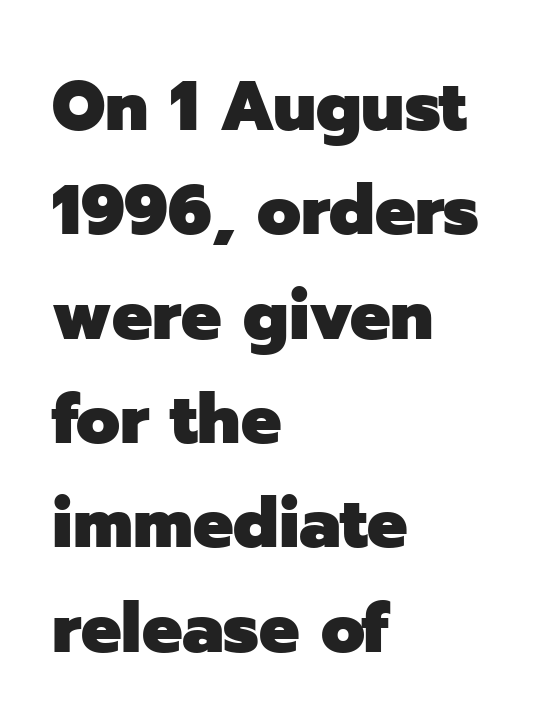
The image shows 71 px heavy sans-serif type, upright; set left-aligned, normal line spacing (1.47x), normal letter spacing, not underlined; low stroke contrast and a medium x-height.
